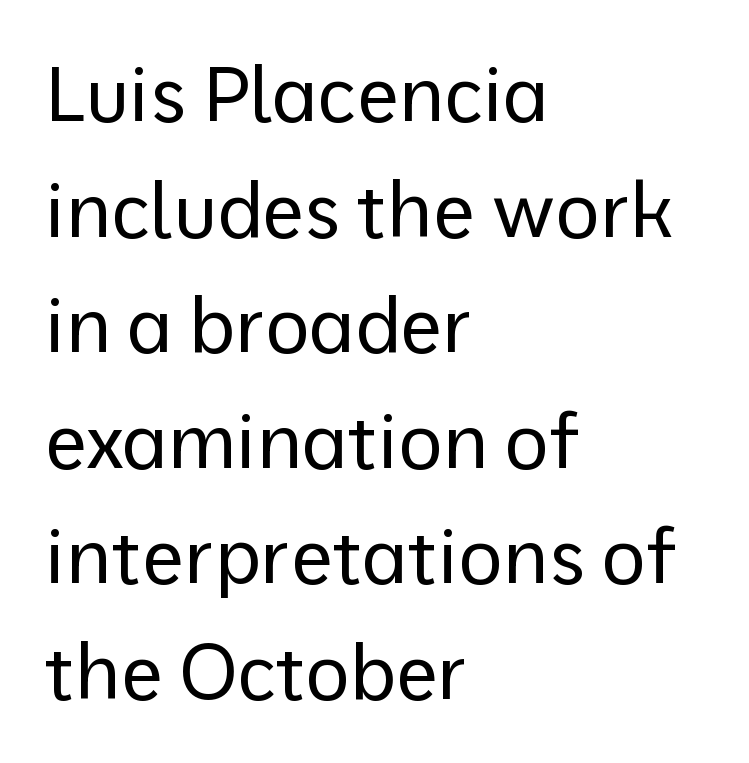
Q: Is the text bold? A: No.
Q: Is the text italic (slanted)? A: No, it is upright.
Q: Is the typeface a serif or a sans-serif typeface? A: Sans-serif.
Q: Is the text underlined? A: No.
Q: How is the paragraph aligned? A: Left-aligned.
Q: Is the spacing between letters normal or unusually wide? A: Normal.
Q: Is the spacing between lines tight, normal or loose? A: Normal.
Q: Width (condensed, normal, or wide)? A: Normal.
Q: Stroke contrast? A: Low.
Q: x-height? A: Medium.
Q: Monospaced? A: No.
